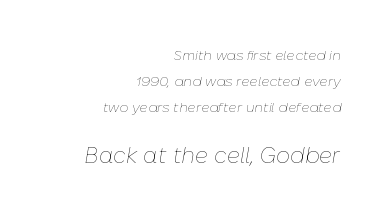
All the whitespace from short lines collects on the left. This sample uses plain, unmodified letter spacing. Italic: yes, the glyphs are oblique. The second block has been scaled up relative to the first. Letters rest on an invisible, unmarked baseline.
